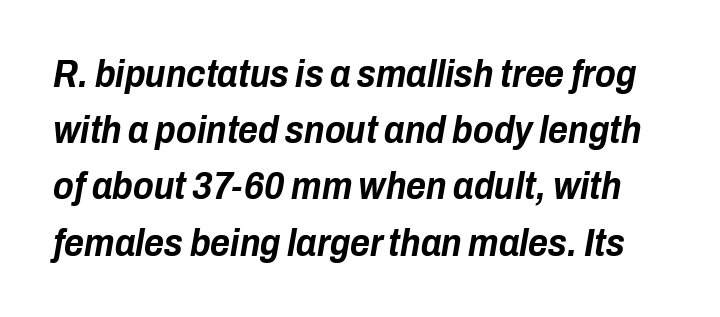
{"italic": "yes", "lean": "right", "slant_degrees": 10, "bold": "yes", "weight": "bold", "width": "condensed", "stroke_contrast": "low", "x_height": "medium", "monospaced": "no", "underline": "no", "line_spacing": "normal", "line_spacing_ratio": 1.48, "letter_spacing": "normal", "letter_spacing_em": 0.0, "glyph_px": 38}
